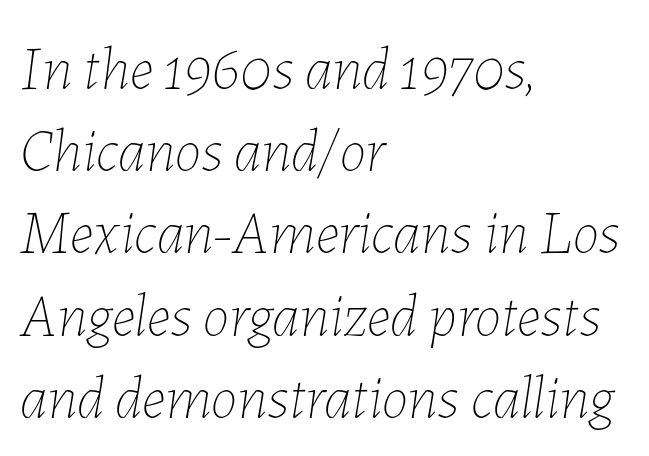
The image shows 60 px thin type, italic (leaning right); set left-aligned, normal line spacing (1.37x), normal letter spacing, not underlined; low stroke contrast and a medium x-height.
